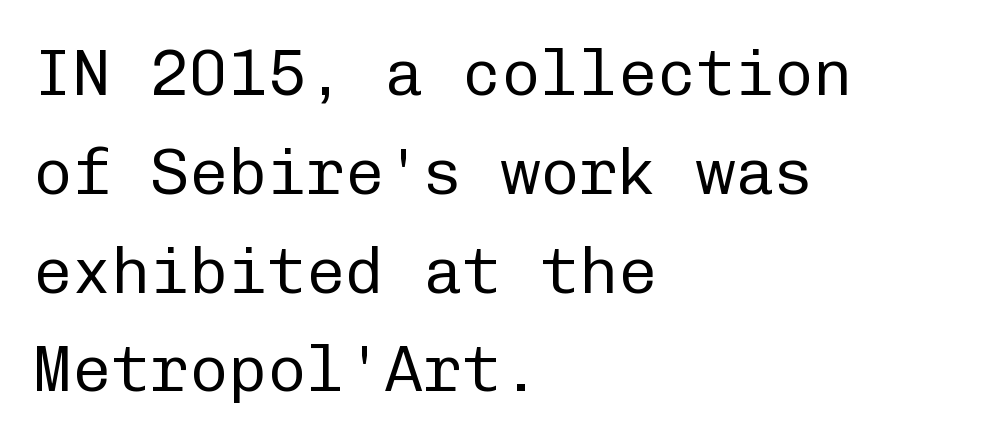
{"serif": "no", "italic": "no", "bold": "no", "weight": "regular", "width": "normal", "stroke_contrast": "low", "x_height": "medium", "monospaced": "yes", "underline": "no", "align": "left", "line_spacing": "normal", "line_spacing_ratio": 1.52, "letter_spacing": "normal", "letter_spacing_em": 0.0, "glyph_px": 65}
